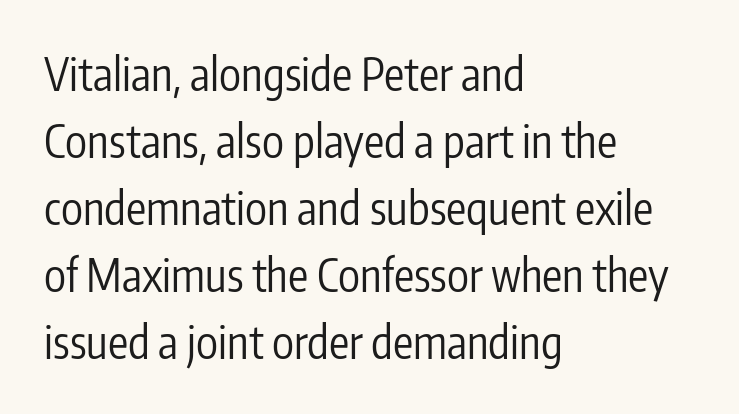
The image shows 45 px regular-weight, condensed sans-serif type, upright; set left-aligned, normal line spacing (1.49x), normal letter spacing, not underlined; low stroke contrast and a medium x-height.
